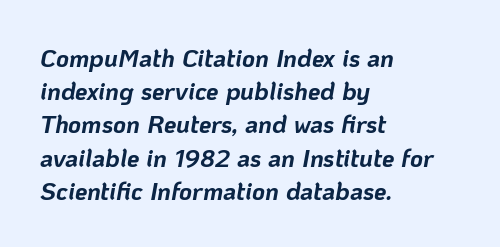
{"italic": "yes", "lean": "right", "slant_degrees": 10, "bold": "yes", "underline": "no", "align": "left", "line_spacing": "normal", "line_spacing_ratio": 1.33, "letter_spacing": "normal", "letter_spacing_em": 0.0, "glyph_px": 25}
